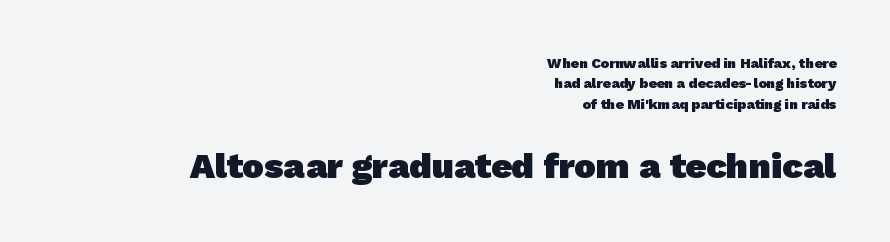
Glyph-to-glyph distance matches everyday printed text. Leading: standard. Only glyphs here, with clear space below each row. To sum up the face: it is a sans, with no serifs. The passage shown begins with its smaller block and ends with its larger one.
